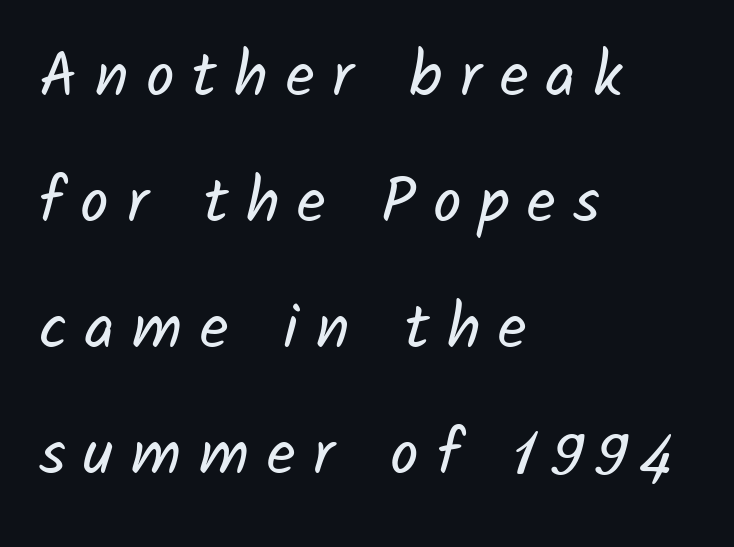
The image shows 63 px regular-weight sans-serif type; set left-aligned, loose line spacing (2.0x), unusually wide letter spacing (+0.28 em), not underlined; low stroke contrast and a medium x-height.
